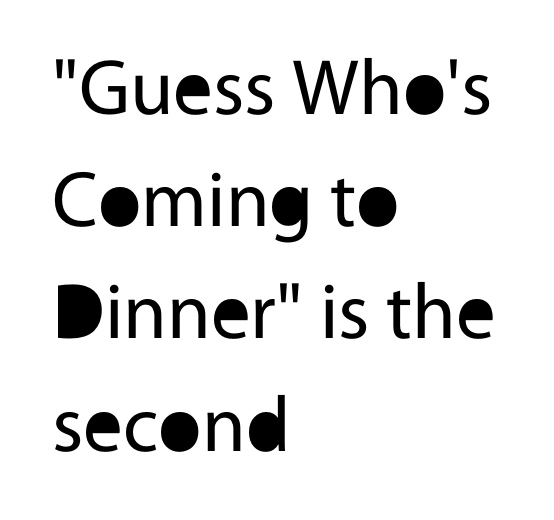
Rule under the text: the space is simply empty. No heavy texture on the line: the type isn't bold. If you drew a line through each stem, it would be perfectly vertical. The text was rendered using a sans face with plain stroke endings. Typeset ragged right — the left edge is the straight one.
